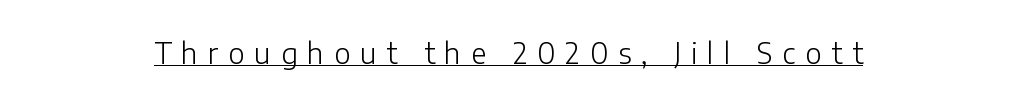
Q: Is the text bold? A: No.
Q: Is the text italic (slanted)? A: No, it is upright.
Q: Is the typeface a serif or a sans-serif typeface? A: Sans-serif.
Q: Is the text underlined? A: Yes.
Q: How is the paragraph aligned? A: Centered.
Q: Is the spacing between letters normal or unusually wide? A: Unusually wide.
Q: Width (condensed, normal, or wide)? A: Normal.
Q: Stroke contrast? A: Low.
Q: x-height? A: Medium.
Q: Monospaced? A: No.
